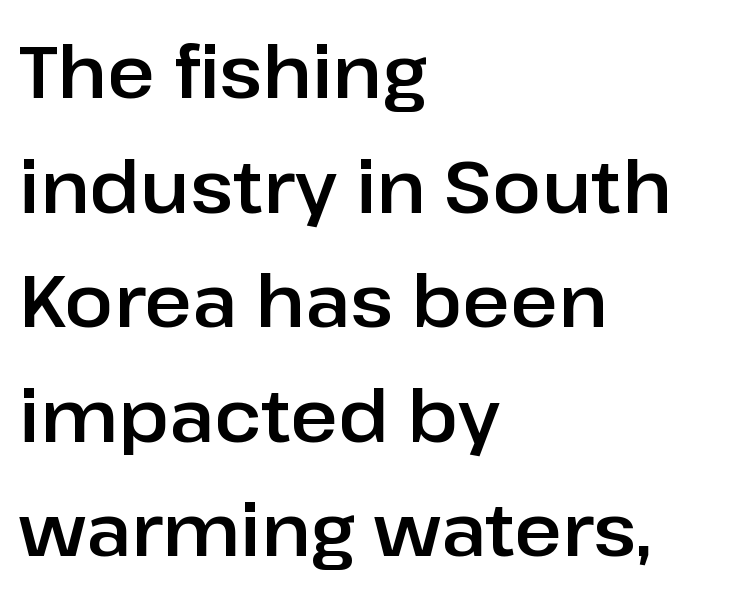
Q: Is the text italic (slanted)? A: No, it is upright.
Q: Is the typeface a serif or a sans-serif typeface? A: Sans-serif.
Q: Is the text underlined? A: No.
Q: How is the paragraph aligned? A: Left-aligned.
Q: Is the spacing between letters normal or unusually wide? A: Normal.
Q: Is the spacing between lines tight, normal or loose? A: Normal.
Q: Width (condensed, normal, or wide)? A: Normal.
Q: Stroke contrast? A: Low.
Q: x-height? A: Medium.
Q: Monospaced? A: No.
